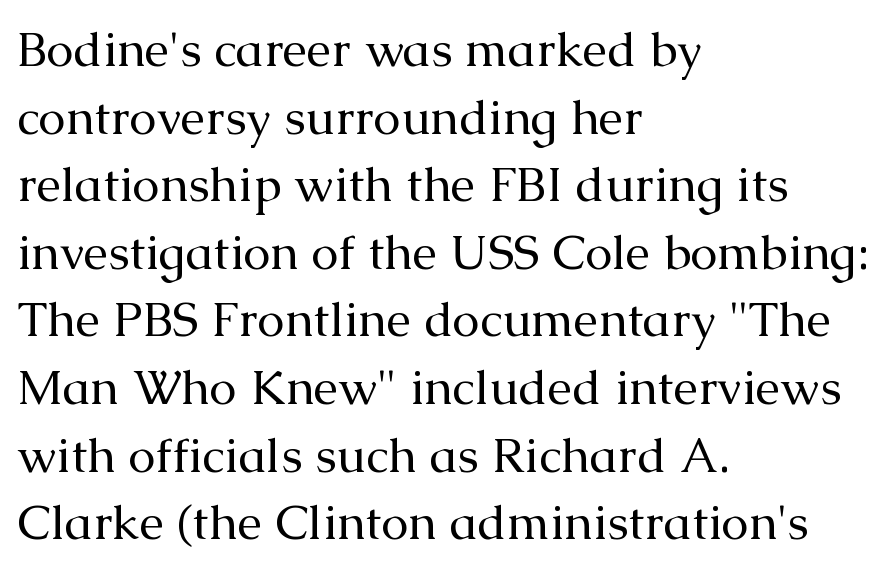
Q: Is the text bold? A: No.
Q: Is the text italic (slanted)? A: No, it is upright.
Q: Is the typeface a serif or a sans-serif typeface? A: Serif.
Q: Is the text underlined? A: No.
Q: How is the paragraph aligned? A: Left-aligned.
Q: Is the spacing between letters normal or unusually wide? A: Normal.
Q: Is the spacing between lines tight, normal or loose? A: Normal.
Q: Width (condensed, normal, or wide)? A: Normal.
Q: Stroke contrast? A: Medium.
Q: x-height? A: Medium.
Q: Monospaced? A: No.
